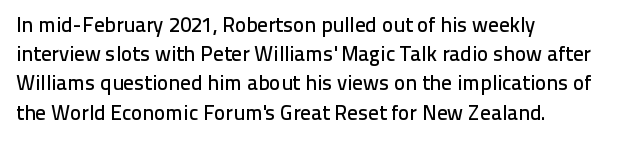
Each word holds together tightly as a unit, with standard inter-letter gaps. Left-aligned paragraph, ragged on the right. The vertical gap from one line to the next is medium. Nope, not italic — everything's standing straight. Check the space under the baseline: it is left empty.
